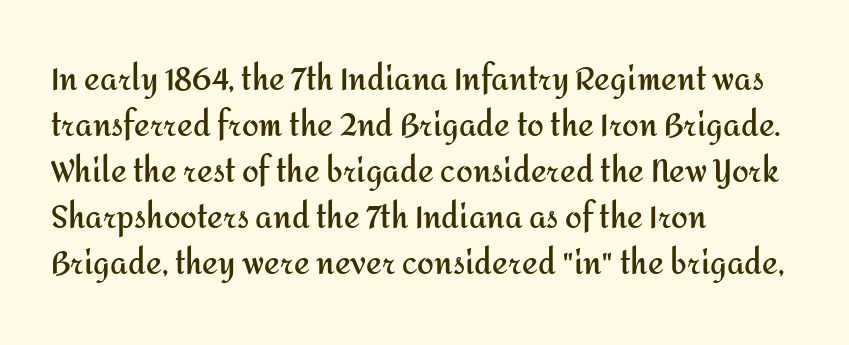
{"serif": "no", "italic": "no", "bold": "yes", "weight": "semibold", "width": "normal", "stroke_contrast": "medium", "x_height": "medium", "monospaced": "no", "underline": "no", "align": "left", "line_spacing": "normal", "line_spacing_ratio": 1.53, "letter_spacing": "normal", "letter_spacing_em": 0.0, "glyph_px": 30}
